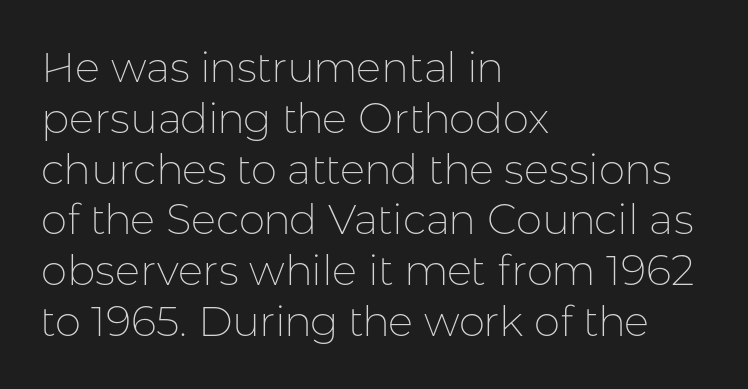
{"serif": "no", "italic": "no", "bold": "no", "weight": "thin", "width": "normal", "stroke_contrast": "low", "x_height": "medium", "monospaced": "no", "underline": "no", "align": "left", "line_spacing_ratio": 1.21, "letter_spacing": "normal", "letter_spacing_em": 0.0, "glyph_px": 42}
